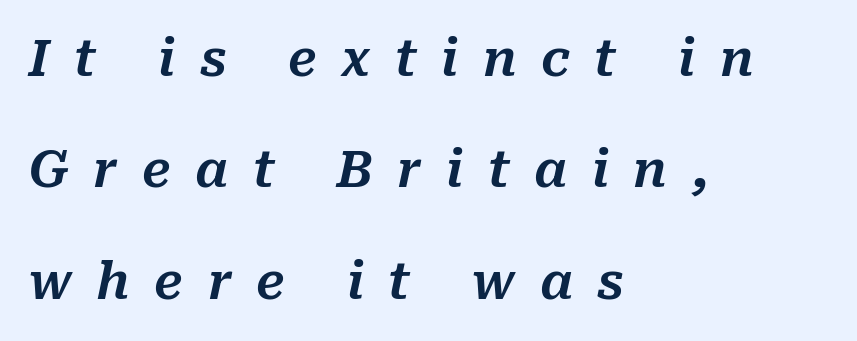
The image shows 50 px text type, italic (leaning right); set left-aligned, loose line spacing (2.23x), unusually wide letter spacing (+0.49 em), not underlined; medium stroke contrast and a medium x-height.
